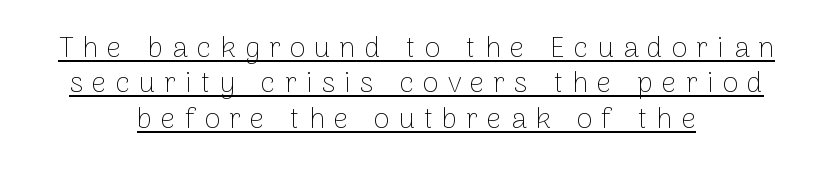
Weight class: somewhere from thin through regular. The letters are spread apart with noticeably loose tracking. Tall strokes in this sample are plumb rather than angled. The sample's only ornament is a line tracing under the words.
